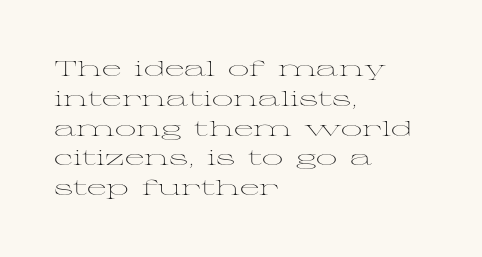
Q: Is the text bold? A: No.
Q: Is the text italic (slanted)? A: No, it is upright.
Q: Is the text underlined? A: No.
Q: How is the paragraph aligned? A: Left-aligned.
Q: Is the spacing between letters normal or unusually wide? A: Normal.
Q: Is the spacing between lines tight, normal or loose? A: Normal.
